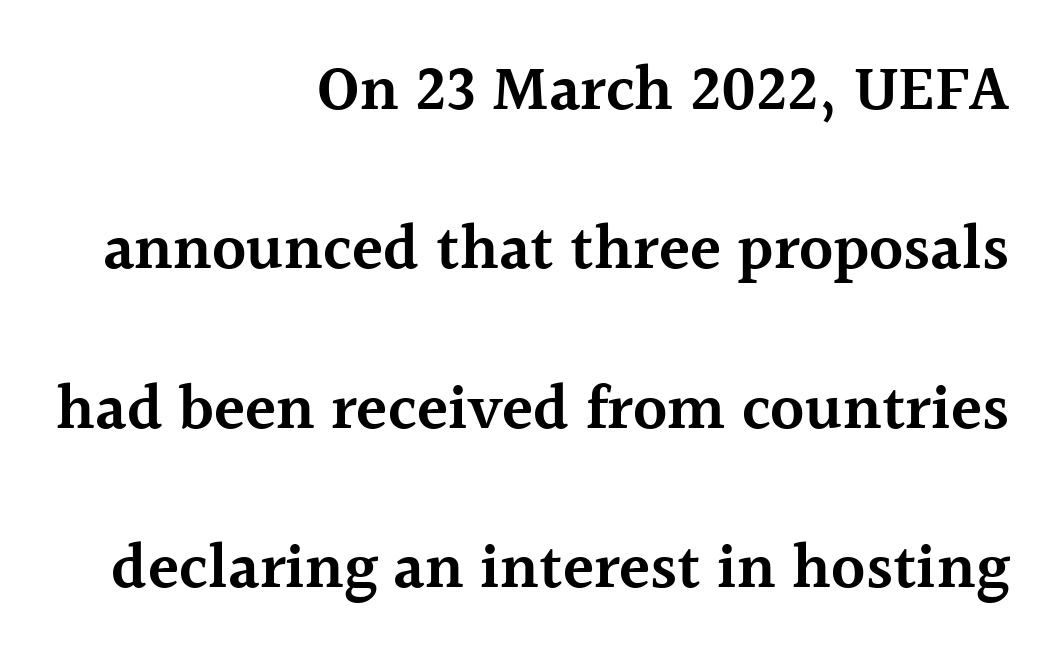
Q: Is the text bold? A: Semi-bold.
Q: Is the text italic (slanted)? A: No, it is upright.
Q: Is the typeface a serif or a sans-serif typeface? A: Serif.
Q: Is the text underlined? A: No.
Q: How is the paragraph aligned? A: Right-aligned.
Q: Is the spacing between letters normal or unusually wide? A: Normal.
Q: Is the spacing between lines tight, normal or loose? A: Loose.
Q: Width (condensed, normal, or wide)? A: Normal.
Q: x-height? A: Medium.
Q: Monospaced? A: No.
